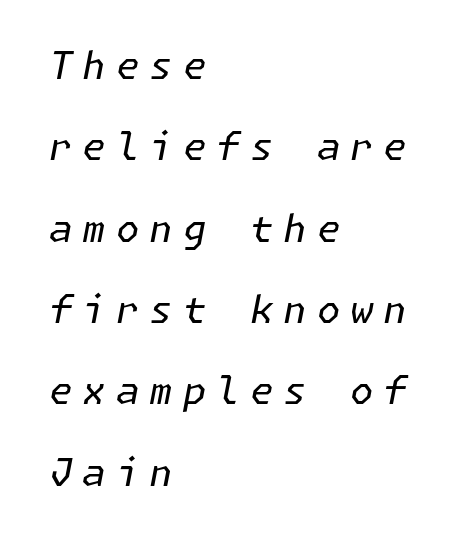
{"italic": "yes", "lean": "right", "slant_degrees": 11, "bold": "no", "weight": "regular", "width": "normal", "stroke_contrast": "low", "x_height": "medium", "underline": "no", "align": "left", "line_spacing": "loose", "line_spacing_ratio": 2.14, "letter_spacing": "wide", "letter_spacing_em": 0.26, "glyph_px": 38}
